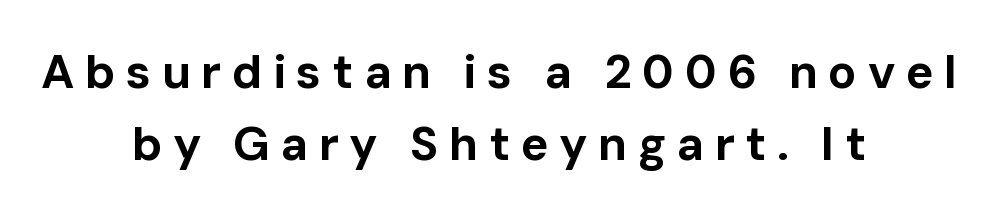
The image shows 47 px bold sans-serif type, upright; set centered, normal line spacing (1.54x), unusually wide letter spacing (+0.22 em), not underlined; low stroke contrast and a medium x-height.
